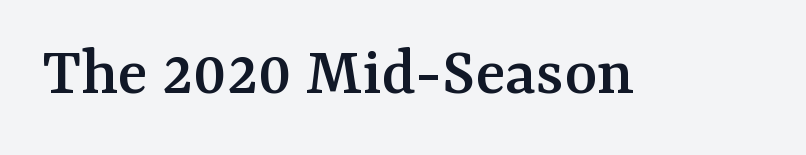
Q: Is the text italic (slanted)? A: No, it is upright.
Q: Is the typeface a serif or a sans-serif typeface? A: Serif.
Q: Is the text underlined? A: No.
Q: Is the spacing between letters normal or unusually wide? A: Normal.
Q: Width (condensed, normal, or wide)? A: Normal.
Q: Stroke contrast? A: Medium.
Q: x-height? A: Medium.
Q: Monospaced? A: No.
